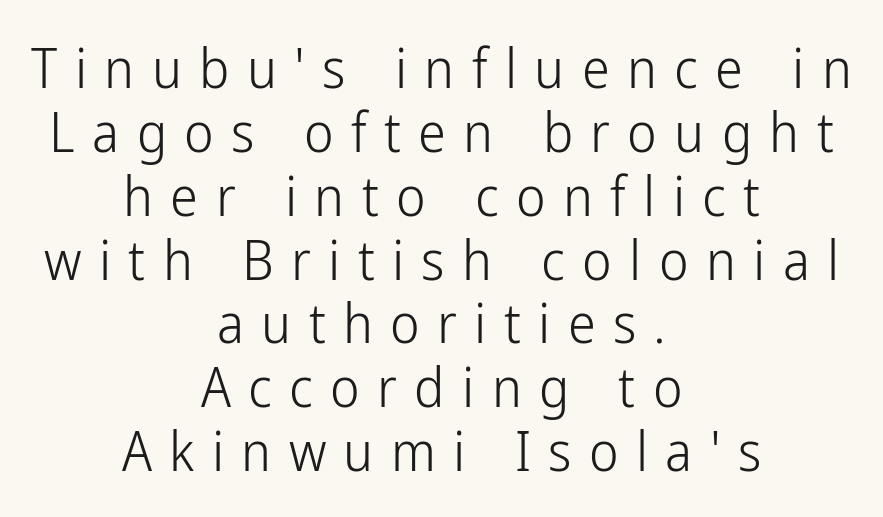
{"serif": "no", "italic": "no", "bold": "no", "weight": "light", "width": "condensed", "stroke_contrast": "low", "x_height": "medium", "monospaced": "no", "underline": "no", "align": "center", "line_spacing": "tight", "line_spacing_ratio": 1.14, "letter_spacing": "wide", "letter_spacing_em": 0.31, "glyph_px": 56}
